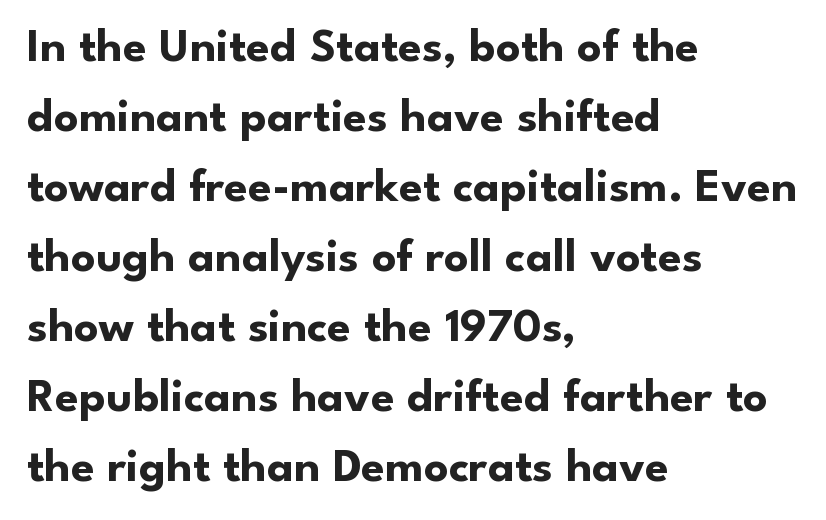
Varying glyph widths throughout — classic text-font behaviour. Visually the block forms a straight wall on the left and a jagged coastline on the right. The baseline area is clear. The rows are spaced the way most documents space them. Summary of weight: heavy, a full bold. The text was rendered using a sans face with plain stroke endings.
